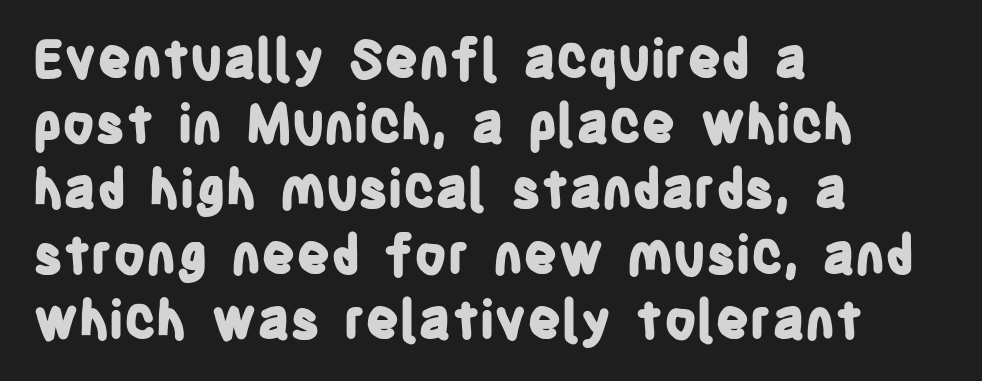
Between one letter and the next there's only the usual sliver of space. Students, this is bold: see how much ink each stroke carries. The letters stand straight up with perfectly vertical stems. Beneath every word, the page is bare.
